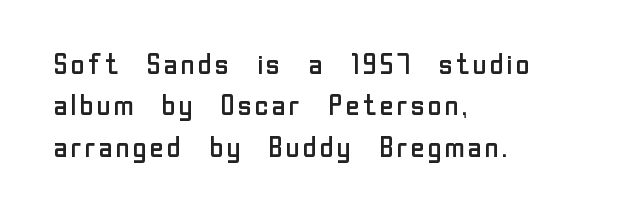
The image shows 29 px regular-weight sans-serif type, upright; set left-aligned, normal line spacing (1.43x), normal letter spacing, not underlined; low stroke contrast and a medium x-height.
